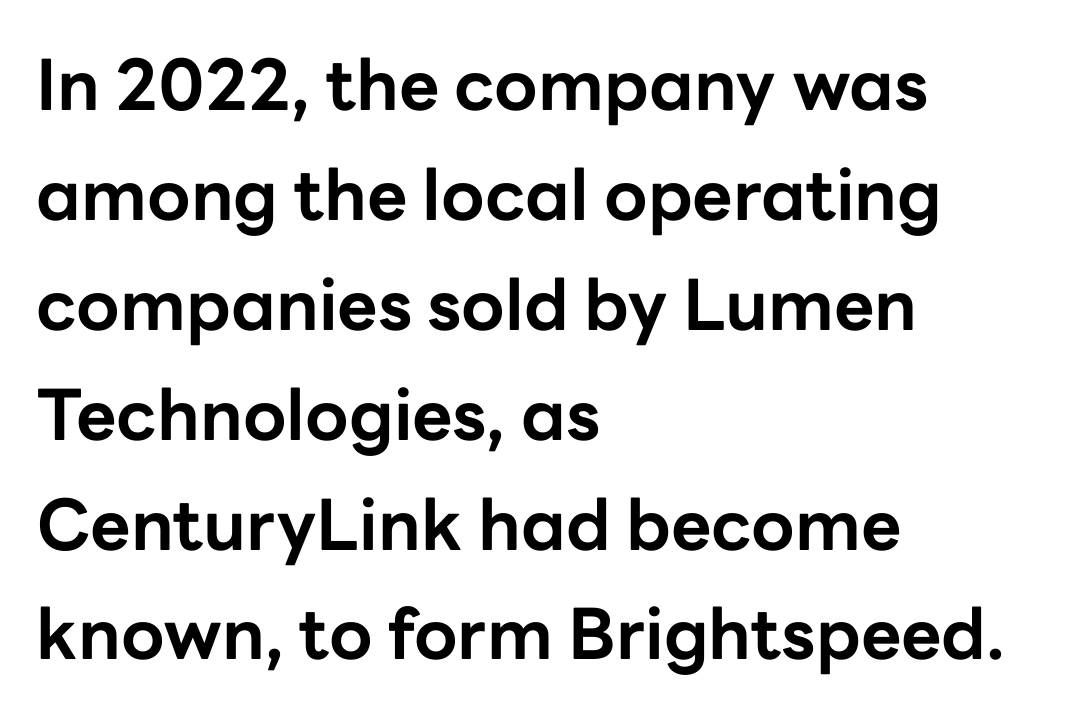
The image shows 70 px bold sans-serif type, upright; set left-aligned, normal line spacing (1.57x), normal letter spacing, not underlined; low stroke contrast and a medium x-height.
